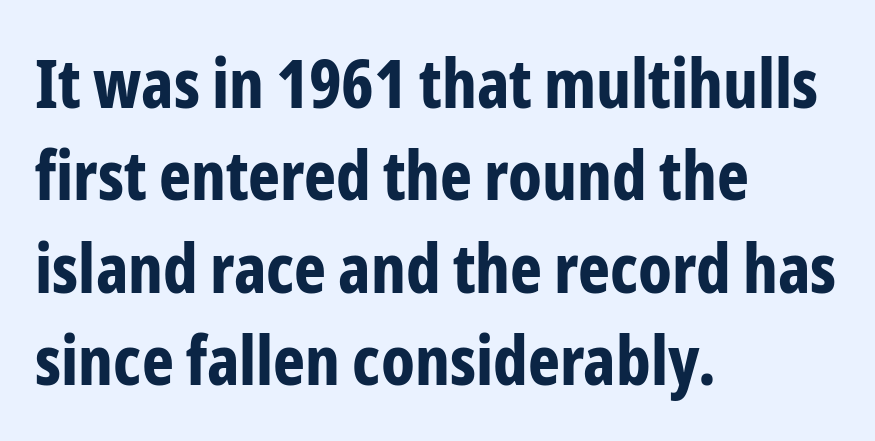
{"serif": "no", "italic": "no", "bold": "yes", "weight": "bold", "width": "condensed", "stroke_contrast": "low", "x_height": "medium", "monospaced": "no", "underline": "no", "align": "left", "line_spacing": "normal", "line_spacing_ratio": 1.36, "letter_spacing": "normal", "letter_spacing_em": 0.0, "glyph_px": 68}
